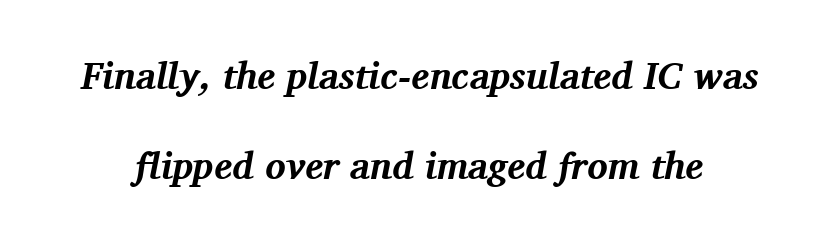
The image shows 38 px bold serif type, italic (leaning right); set loose line spacing (2.37x), normal letter spacing, not underlined; medium stroke contrast and a medium x-height.
